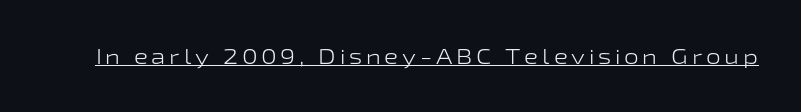
No extra ink here — the face is not bold. The rendered words wear a rule along their underside. Quick note: not italic, upright.
